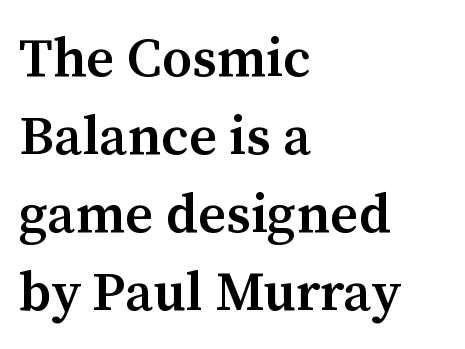
{"serif": "yes", "italic": "no", "bold": "semi", "weight": "semibold", "width": "normal", "stroke_contrast": "medium", "x_height": "medium", "monospaced": "no", "underline": "no", "align": "left", "line_spacing": "normal", "line_spacing_ratio": 1.42, "letter_spacing": "normal", "letter_spacing_em": 0.0, "glyph_px": 55}
